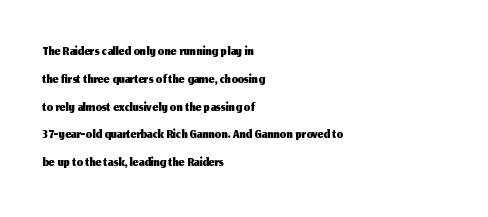
{"italic": "no", "underline": "no", "align": "left", "line_spacing": "normal", "line_spacing_ratio": 1.39, "letter_spacing": "normal", "letter_spacing_em": 0.0, "glyph_px": 20}
